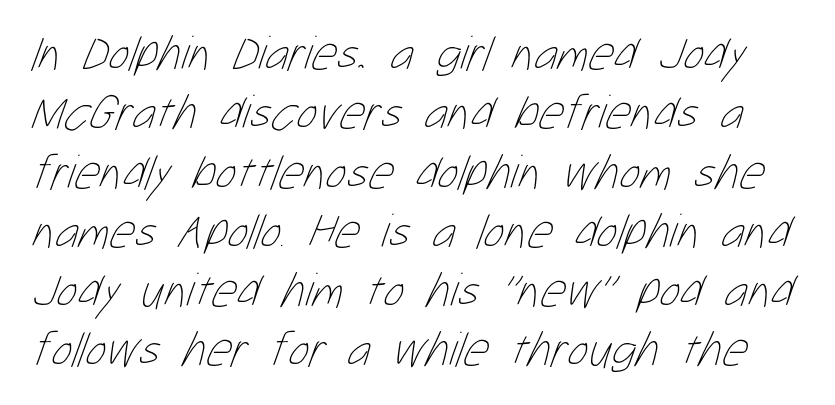
Q: Is the text bold? A: No.
Q: Is the text underlined? A: No.
Q: Is the spacing between letters normal or unusually wide? A: Normal.
Q: Width (condensed, normal, or wide)? A: Condensed.
Q: Stroke contrast? A: Low.
Q: x-height? A: Medium.
Q: Monospaced? A: No.
